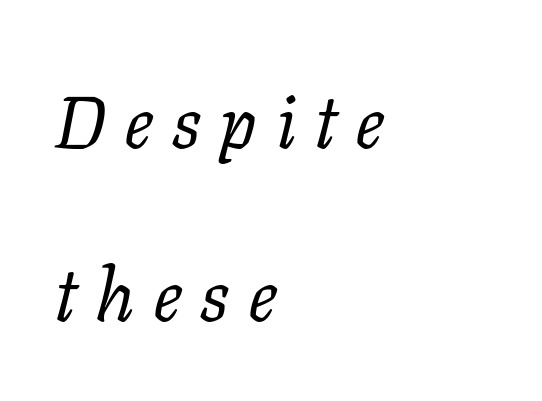
The image shows 74 px regular-weight serif type, italic (leaning right); set left-aligned, loose line spacing (2.34x), unusually wide letter spacing (+0.25 em), not underlined; low stroke contrast and a medium x-height.
